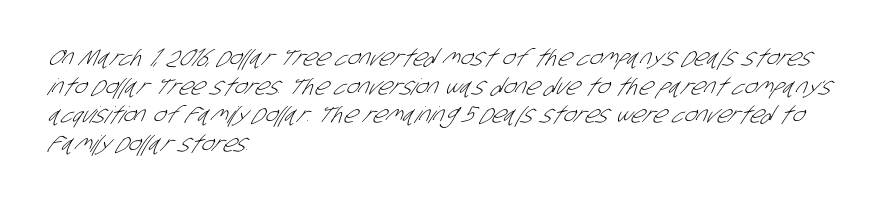
{"bold": "no", "underline": "no", "align": "left", "line_spacing_ratio": 1.24, "letter_spacing": "normal", "letter_spacing_em": 0.0, "glyph_px": 23}
